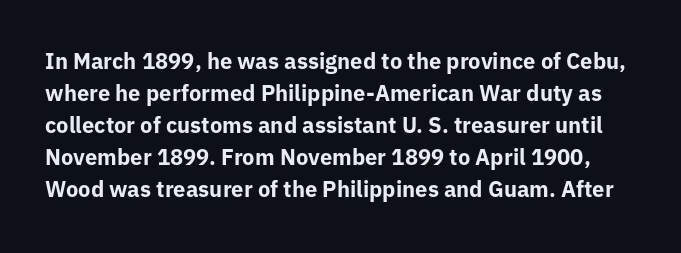
{"italic": "no", "bold": "yes", "underline": "no", "line_spacing": "normal", "line_spacing_ratio": 1.45, "letter_spacing": "normal", "letter_spacing_em": 0.0, "glyph_px": 22}
